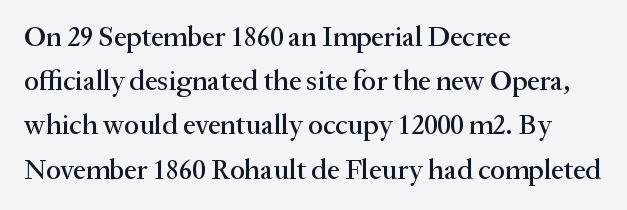
Quick note: interline space is typical. You could not count columns in this text — the font is proportionally spaced. Caption: standard tracking, unaltered. Leftover space on each line is placed entirely after the last word. Look at the bottom of the vertical strokes: they flare into serifs here.
